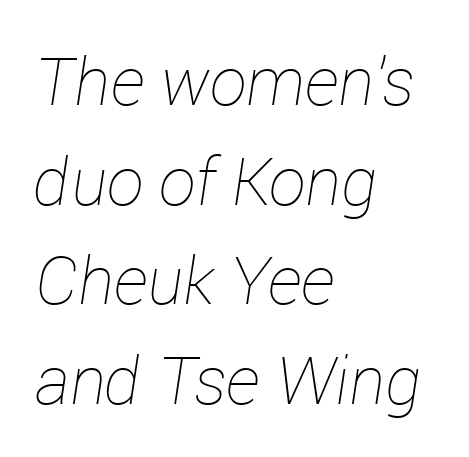
{"italic": "yes", "lean": "right", "slant_degrees": 12, "bold": "no", "weight": "thin", "width": "normal", "stroke_contrast": "low", "x_height": "medium", "monospaced": "no", "underline": "no", "align": "left", "line_spacing": "normal", "line_spacing_ratio": 1.51, "letter_spacing": "normal", "letter_spacing_em": 0.0, "glyph_px": 66}
